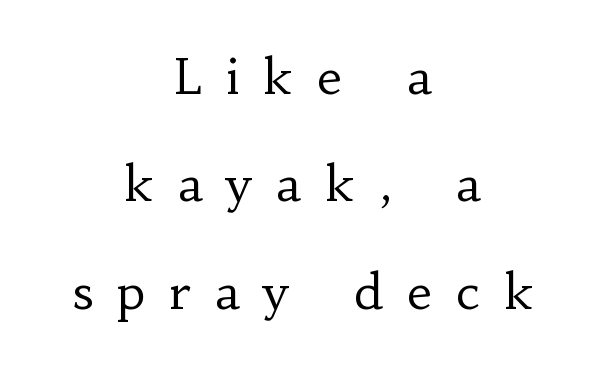
Q: Is the text bold? A: No.
Q: Is the text italic (slanted)? A: No, it is upright.
Q: Is the typeface a serif or a sans-serif typeface? A: Serif.
Q: Is the text underlined? A: No.
Q: How is the paragraph aligned? A: Centered.
Q: Is the spacing between letters normal or unusually wide? A: Unusually wide.
Q: Is the spacing between lines tight, normal or loose? A: Loose.
Q: Width (condensed, normal, or wide)? A: Normal.
Q: Stroke contrast? A: Low.
Q: x-height? A: Small.
Q: Monospaced? A: No.
